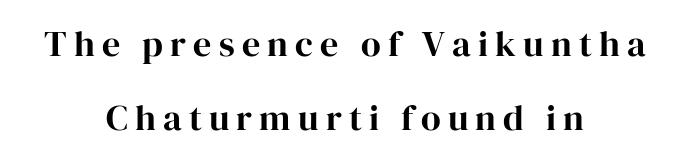
Each letter's strokes conclude with small projecting serifs. The leading is generous, giving the passage an open texture. The letters stand straight up with perfectly vertical stems. The whitespace from short lines is split evenly between both sides. Just letters on the line, the space beneath them empty. What stands out about the letter spacing? Its width — letters are far apart.
